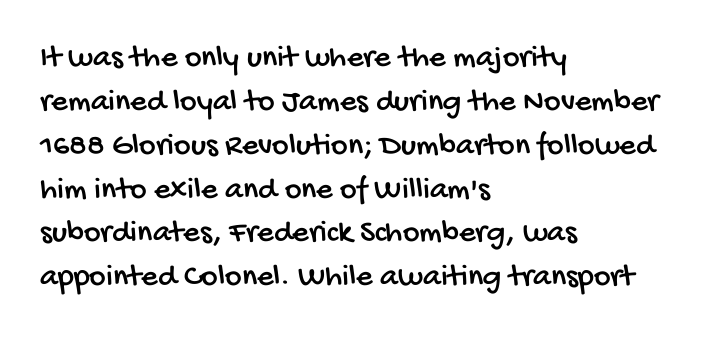
Q: Is the typeface a serif or a sans-serif typeface? A: Sans-serif.
Q: Is the text underlined? A: No.
Q: How is the paragraph aligned? A: Left-aligned.
Q: Is the spacing between letters normal or unusually wide? A: Normal.
Q: Is the spacing between lines tight, normal or loose? A: Normal.
Q: Width (condensed, normal, or wide)? A: Condensed.
Q: Stroke contrast? A: Low.
Q: x-height? A: Large.
Q: Monospaced? A: No.
